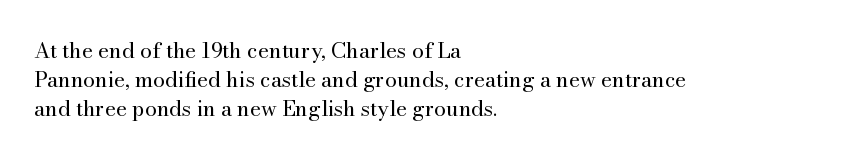
Tracking here is standard; glyphs follow each other at the usual distance. Heft: none added — not bold. These lines are set flush left with a ragged right edge. The letters stand straight up with perfectly vertical stems. Has an underline been added? It has not.
